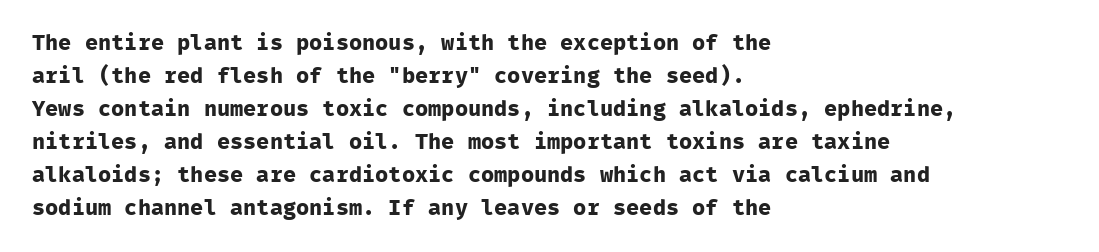
The image shows 22 px bold type, upright; set left-aligned, normal line spacing (1.5x), normal letter spacing, not underlined.
